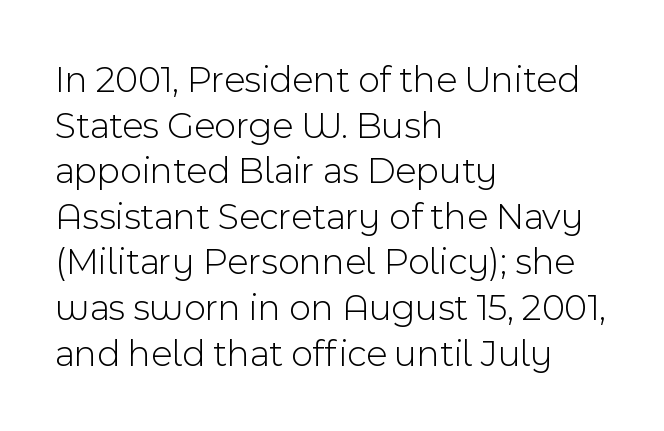
{"serif": "no", "italic": "no", "bold": "no", "weight": "light", "width": "normal", "x_height": "medium", "monospaced": "no", "underline": "no", "align": "left", "line_spacing_ratio": 1.2, "letter_spacing": "normal", "letter_spacing_em": 0.0, "glyph_px": 38}
